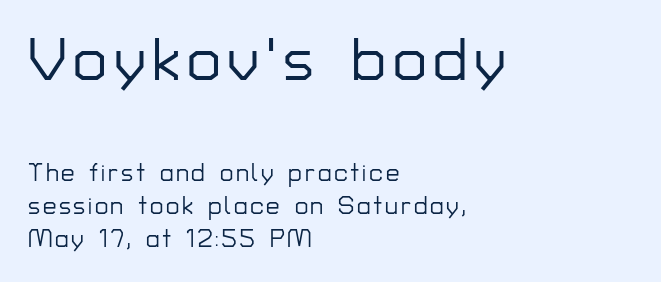
The image shows 61 px sans-serif type, upright; set left-aligned, normal line spacing (1.37x), not underlined; the first (top) block is 2.54x larger; low stroke contrast and a medium x-height.
